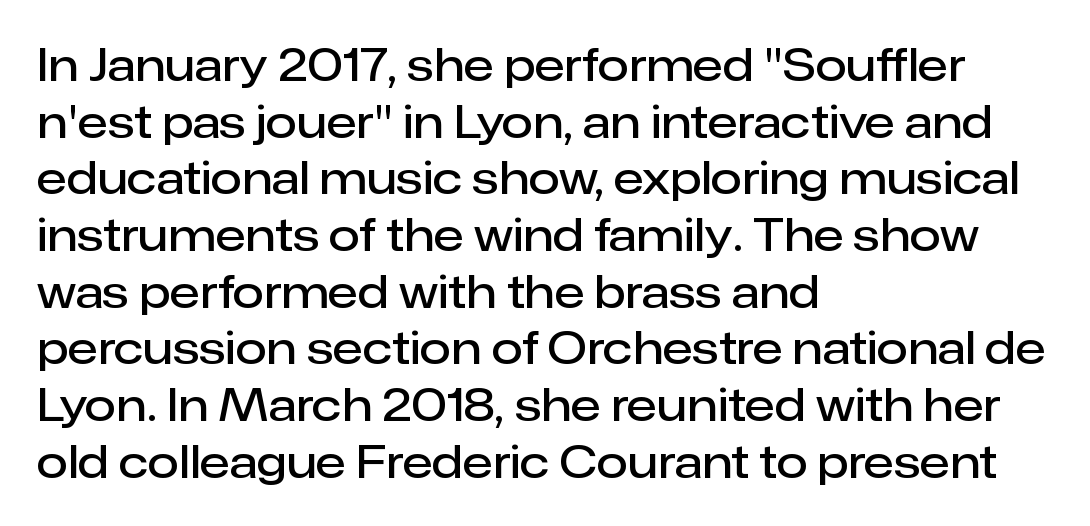
The image shows 45 px semibold sans-serif type, upright; set left-aligned, normal line spacing (1.26x), normal letter spacing, not underlined; low stroke contrast and a medium x-height.
